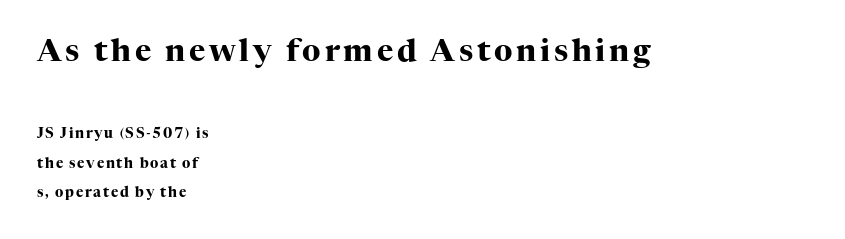
The image shows 31 px heavy serif type, upright; set left-aligned, loose line spacing (2.11x), not underlined; the first (top) block is 2.21x larger; high stroke contrast and a medium x-height.
